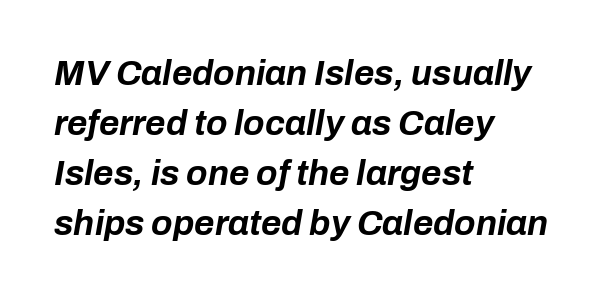
The image shows 35 px bold type, italic (leaning right); set left-aligned, normal line spacing (1.43x), normal letter spacing, not underlined; low stroke contrast and a medium x-height.
